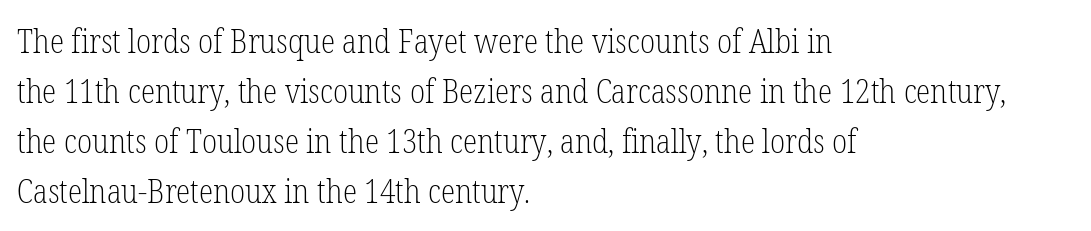
The letters stand upright; this is a roman face. Layout note: lines flush left. Clear beneath every line of the passage. Compared with typical body copy, the letter spacing here is the same. Vertical stems look standard width or narrower in stroke.
